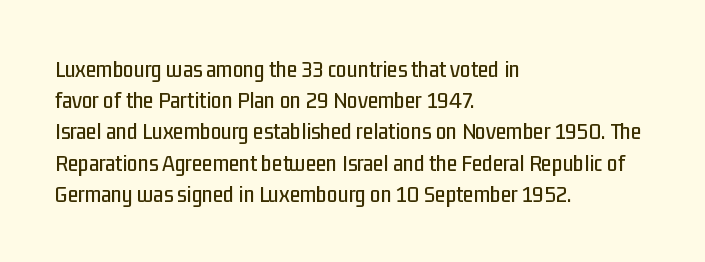
{"italic": "no", "underline": "no", "align": "left", "line_spacing": "normal", "line_spacing_ratio": 1.3, "letter_spacing": "normal", "letter_spacing_em": 0.0, "glyph_px": 24}
